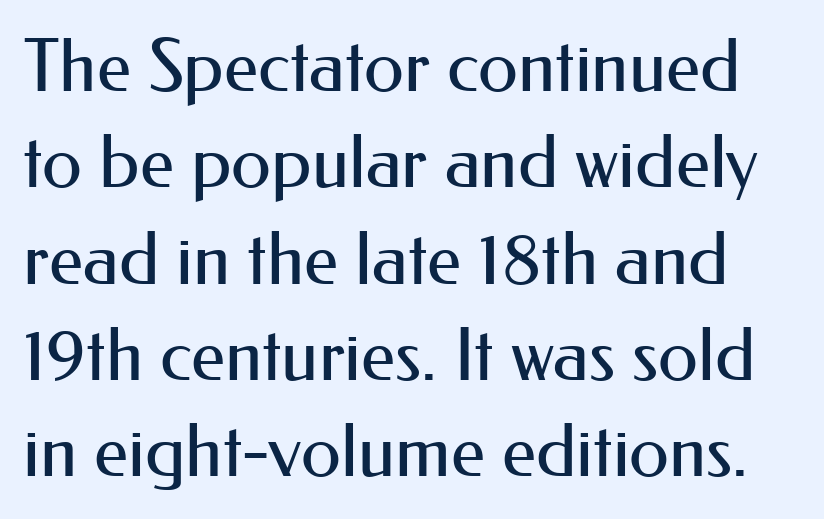
The image shows 73 px regular-weight sans-serif type, upright; set normal line spacing (1.32x), normal letter spacing, not underlined; medium stroke contrast and a small x-height.
